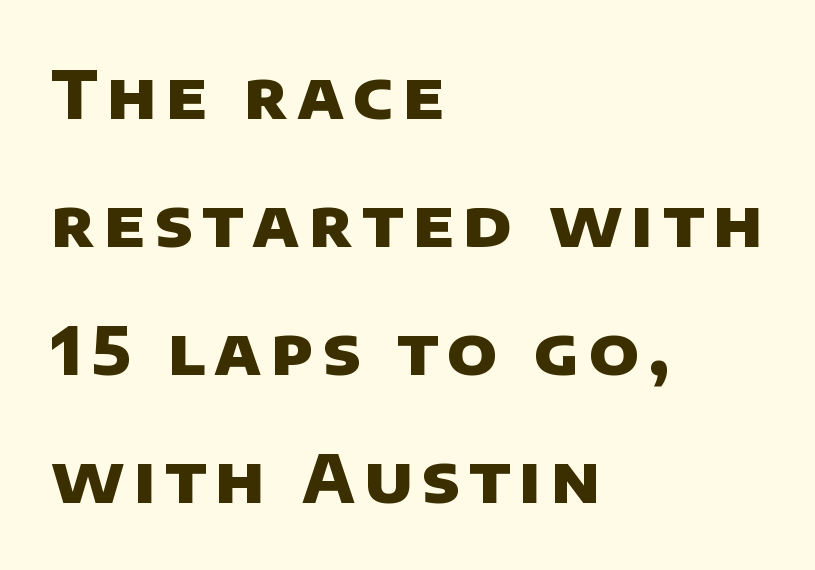
Looks like regular typesetting: each glyph gets only the width it needs. What kind of face is this? One without serifs — a sans. The designer dialed line spacing up above the default. The area under the type is left untouched. Typeset ragged right — the left edge is the straight one.
